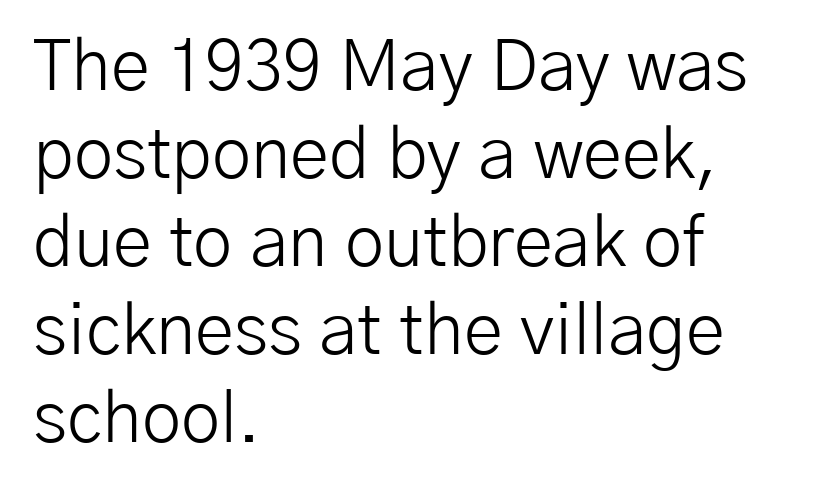
Q: Is the text bold? A: No.
Q: Is the text italic (slanted)? A: No, it is upright.
Q: Is the typeface a serif or a sans-serif typeface? A: Sans-serif.
Q: Is the text underlined? A: No.
Q: How is the paragraph aligned? A: Left-aligned.
Q: Is the spacing between letters normal or unusually wide? A: Normal.
Q: Width (condensed, normal, or wide)? A: Normal.
Q: Stroke contrast? A: Low.
Q: x-height? A: Medium.
Q: Monospaced? A: No.
